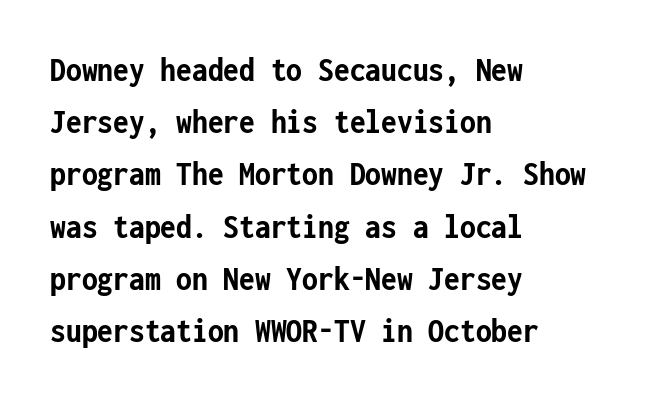
Fixed-width glyphs throughout — classic coding-font behaviour. The space directly below the letters is spotless. How are the letters spaced? Ordinarily, with no added tracking. These lines are composed in type without serifs. Short and long lines alike share a common starting point at left.
